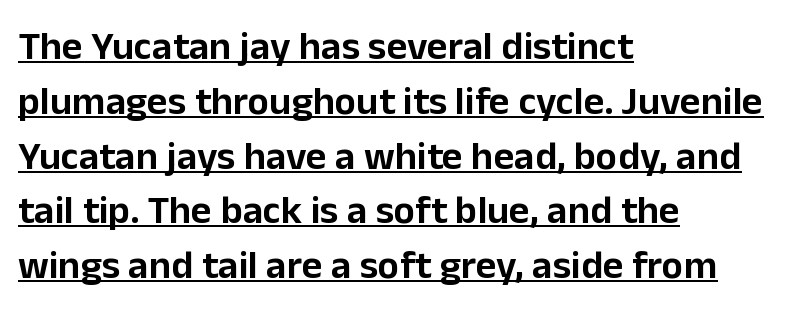
{"serif": "no", "italic": "no", "width": "normal", "stroke_contrast": "low", "x_height": "medium", "monospaced": "no", "underline": "yes", "align": "left", "line_spacing": "normal", "line_spacing_ratio": 1.37, "letter_spacing": "normal", "letter_spacing_em": 0.0, "glyph_px": 40}
